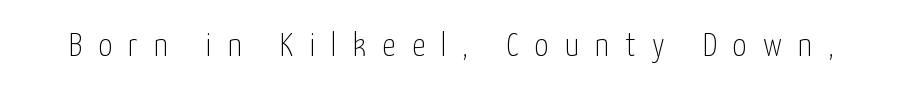
Q: Is the text bold? A: No.
Q: Is the text italic (slanted)? A: No, it is upright.
Q: Is the typeface a serif or a sans-serif typeface? A: Sans-serif.
Q: Is the text underlined? A: No.
Q: Is the spacing between letters normal or unusually wide? A: Unusually wide.
Q: Width (condensed, normal, or wide)? A: Condensed.
Q: Stroke contrast? A: Low.
Q: x-height? A: Medium.
Q: Monospaced? A: No.
